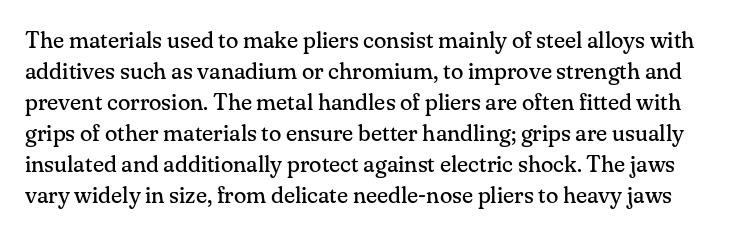
{"italic": "no", "bold": "no", "underline": "no", "line_spacing": "normal", "line_spacing_ratio": 1.35, "letter_spacing": "normal", "letter_spacing_em": 0.0, "glyph_px": 23}
